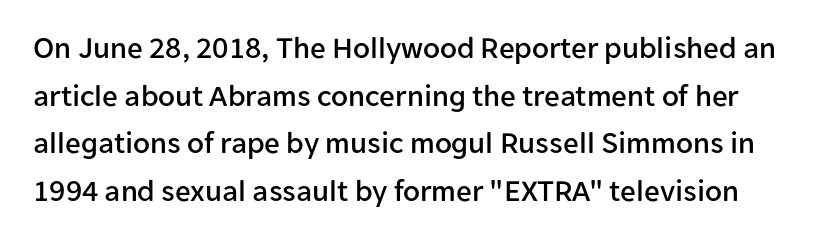
Each letter keeps its own natural width here, so spacing adapts to shape. Check the space under the baseline: it is left empty. Whoever set this chose a conventional vertical rhythm. Default kerning and tracking; the words read as compact shapes. Grotesque or geometric, the face here clearly has no serifs.
